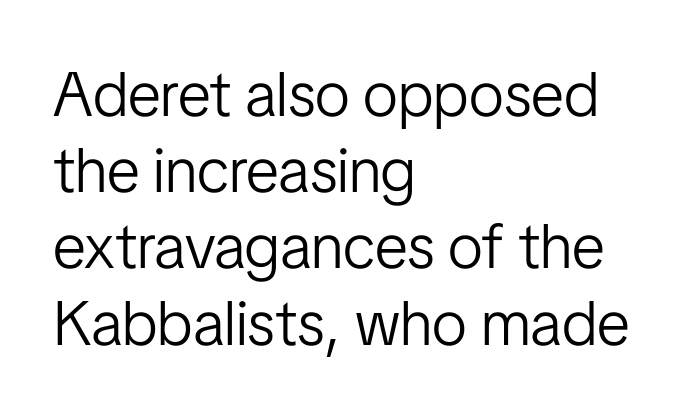
{"serif": "no", "italic": "no", "bold": "no", "weight": "light", "width": "condensed", "stroke_contrast": "low", "x_height": "medium", "monospaced": "no", "underline": "no", "align": "left", "line_spacing_ratio": 1.21, "letter_spacing": "normal", "letter_spacing_em": 0.0, "glyph_px": 63}
